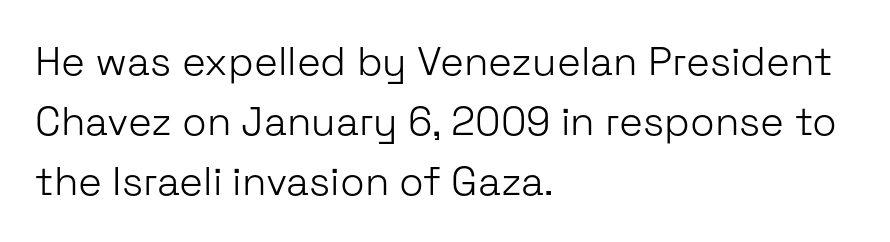
{"serif": "no", "italic": "no", "bold": "no", "weight": "light", "width": "normal", "stroke_contrast": "low", "x_height": "medium", "monospaced": "no", "underline": "no", "align": "left", "line_spacing": "normal", "line_spacing_ratio": 1.5, "letter_spacing": "normal", "letter_spacing_em": 0.0, "glyph_px": 40}
